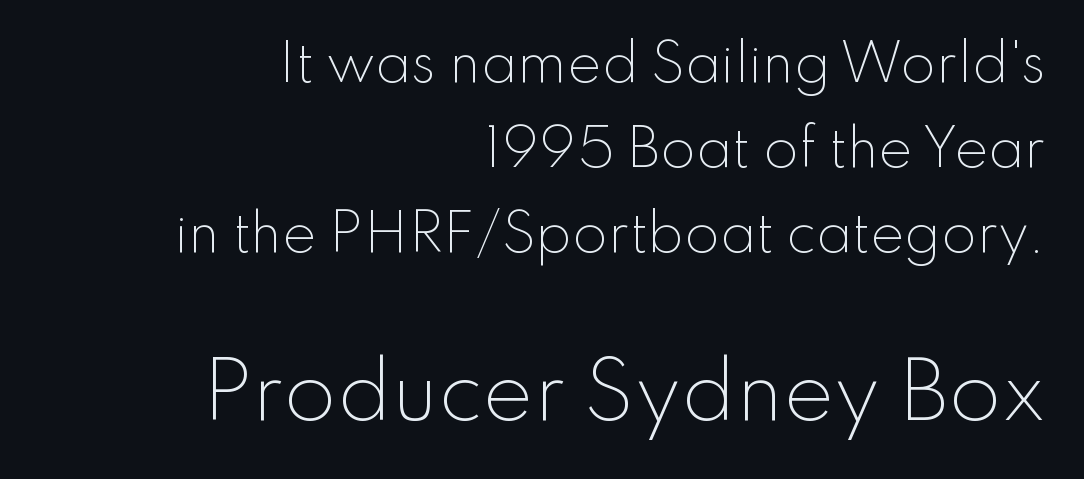
{"serif": "no", "italic": "no", "bold": "no", "weight": "light", "width": "normal", "stroke_contrast": "low", "x_height": "small", "monospaced": "no", "underline": "no", "align": "right", "line_spacing": "normal", "line_spacing_ratio": 1.67, "letter_spacing": "normal", "letter_spacing_em": 0.0, "larger_block": "second", "size_ratio": 1.49, "glyph_px": 76}
